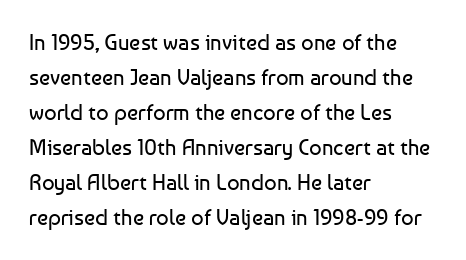
Every stem runs plumb, perpendicular to the baseline. Ink coverage per letter is moderate at most. Does extra space separate the letters? No, they use regular spacing. Line starts are locked; line ends wander. If you measured baseline to baseline, you'd find a middling distance.
